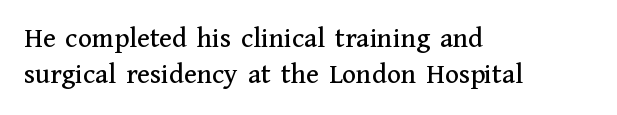
The image shows 29 px serif type, upright; set left-aligned, line spacing 1.23x, normal letter spacing, not underlined; medium stroke contrast and a medium x-height.
